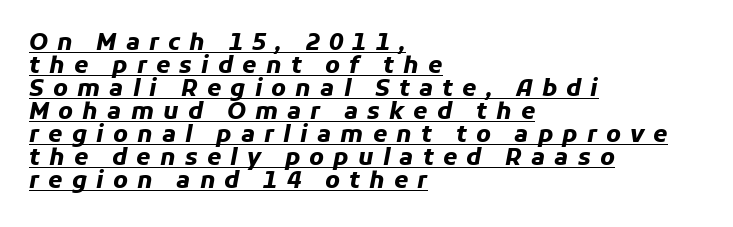
This rendering uses left alignment, leaving the right contour irregular. Quick note: interline space is minimal. Underlining? Definitely there. Is the type bold? Yes — the strokes are clearly thick and heavy. Tracking here is generous; glyphs stand well apart from one another. An italicized treatment has been applied to the whole sample.
